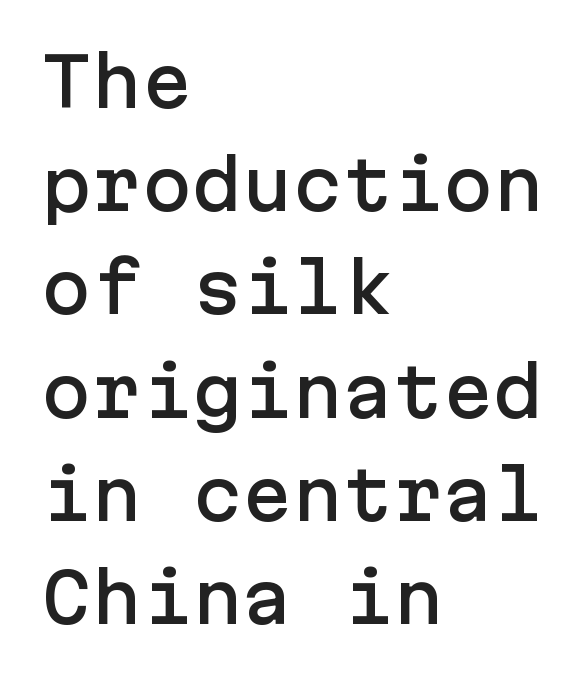
Compared with typical body copy, the letter spacing here is the same. Each new line begins a customary step beneath the previous one. Descenders hang freely into open space. I'd call this a sans setting — the letters go barefoot. One-word summary of the alignment: left.
